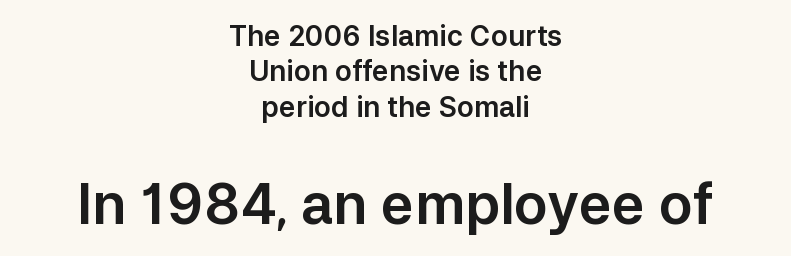
Q: Is the text italic (slanted)? A: No, it is upright.
Q: Is the typeface a serif or a sans-serif typeface? A: Sans-serif.
Q: Is the text underlined? A: No.
Q: How is the paragraph aligned? A: Centered.
Q: Is the spacing between letters normal or unusually wide? A: Normal.
Q: Is the spacing between lines tight, normal or loose? A: Normal.
Q: Which block of text is set in a larger size, the first (top) or the second (bottom)? A: The second (bottom) one.
Q: Width (condensed, normal, or wide)? A: Normal.
Q: Stroke contrast? A: Low.
Q: x-height? A: Medium.
Q: Monospaced? A: No.
